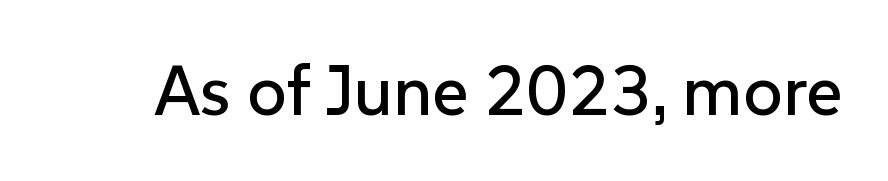
Q: Is the text italic (slanted)? A: No, it is upright.
Q: Is the typeface a serif or a sans-serif typeface? A: Sans-serif.
Q: Is the text underlined? A: No.
Q: Is the spacing between letters normal or unusually wide? A: Normal.
Q: Width (condensed, normal, or wide)? A: Normal.
Q: Stroke contrast? A: Low.
Q: x-height? A: Medium.
Q: Monospaced? A: No.
